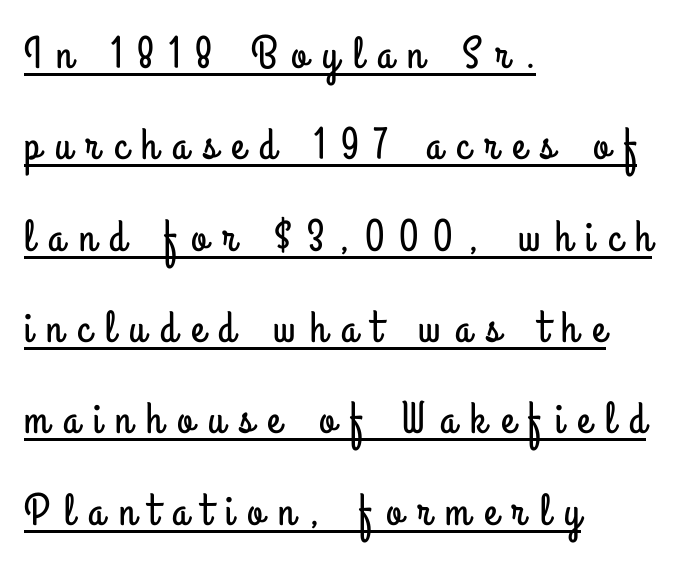
Q: Is the text italic (slanted)? A: No, it is upright.
Q: Is the typeface a serif or a sans-serif typeface? A: Sans-serif.
Q: Is the text underlined? A: Yes.
Q: How is the paragraph aligned? A: Left-aligned.
Q: Is the spacing between letters normal or unusually wide? A: Unusually wide.
Q: Is the spacing between lines tight, normal or loose? A: Loose.
Q: Width (condensed, normal, or wide)? A: Condensed.
Q: Stroke contrast? A: Low.
Q: x-height? A: Small.
Q: Monospaced? A: No.
